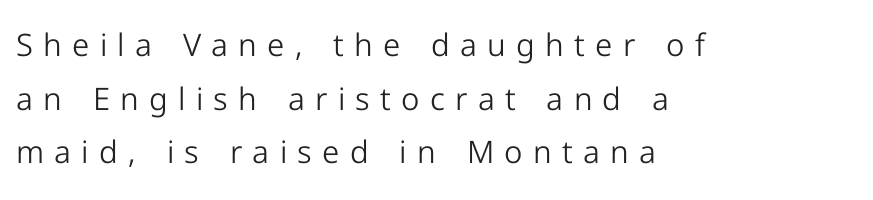
Q: Is the text bold? A: No.
Q: Is the text italic (slanted)? A: No, it is upright.
Q: Is the typeface a serif or a sans-serif typeface? A: Sans-serif.
Q: Is the text underlined? A: No.
Q: How is the paragraph aligned? A: Left-aligned.
Q: Is the spacing between letters normal or unusually wide? A: Unusually wide.
Q: Width (condensed, normal, or wide)? A: Normal.
Q: Stroke contrast? A: Low.
Q: x-height? A: Medium.
Q: Monospaced? A: No.
